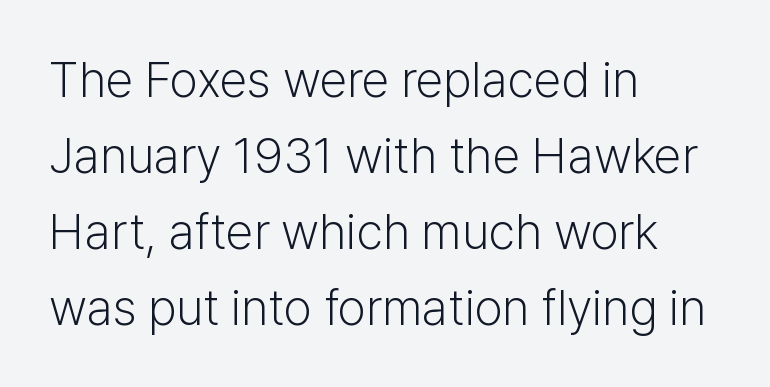
Character widths vary here, with narrow letters taking less room than wide ones. The type is set solid horizontally, with unmodified tracking. Tall strokes in this sample are plumb rather than angled. Each row of text sits above clean, open space. Examine the stroke ends and you'll find no serifs. Typeset ragged right — the left edge is the straight one.
